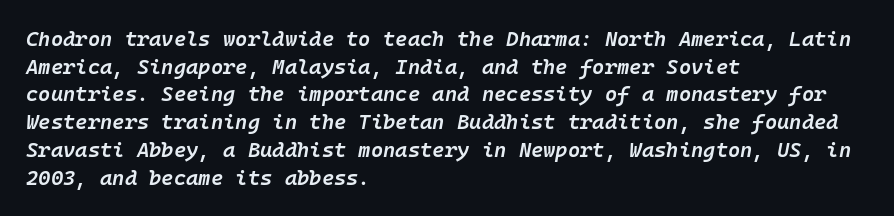
Q: Is the text bold? A: Semi-bold.
Q: Is the text italic (slanted)? A: Yes, it leans right by about 10 degrees.
Q: Is the text underlined? A: No.
Q: How is the paragraph aligned? A: Left-aligned.
Q: Is the spacing between letters normal or unusually wide? A: Normal.
Q: Is the spacing between lines tight, normal or loose? A: Normal.
